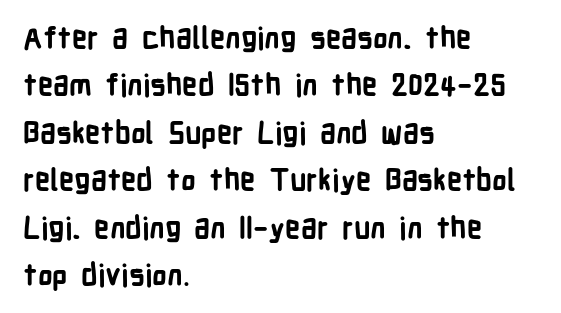
{"serif": "no", "italic": "no", "bold": "yes", "weight": "bold", "width": "condensed", "stroke_contrast": "low", "x_height": "medium", "monospaced": "no", "underline": "no", "align": "left", "line_spacing": "normal", "line_spacing_ratio": 1.58, "letter_spacing": "normal", "letter_spacing_em": 0.0, "glyph_px": 30}
